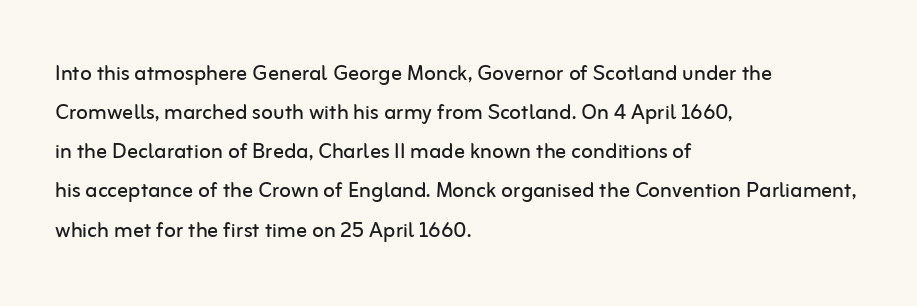
{"italic": "no", "bold": "no", "underline": "no", "align": "left", "line_spacing": "normal", "line_spacing_ratio": 1.45, "letter_spacing": "normal", "letter_spacing_em": 0.0, "glyph_px": 27}
